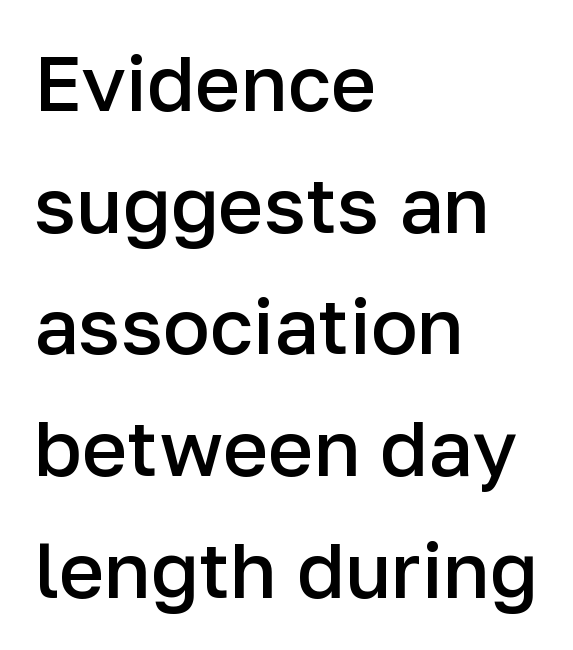
The font's upright variant was chosen for this text. Nope, no serifs anywhere on these letters. Regarding leading, the lines here are spaced in the standard way. Moderately thickened strokes mark this as semibold type. Left-aligned paragraph, ragged on the right. Words float on clear page, feet unadorned.
